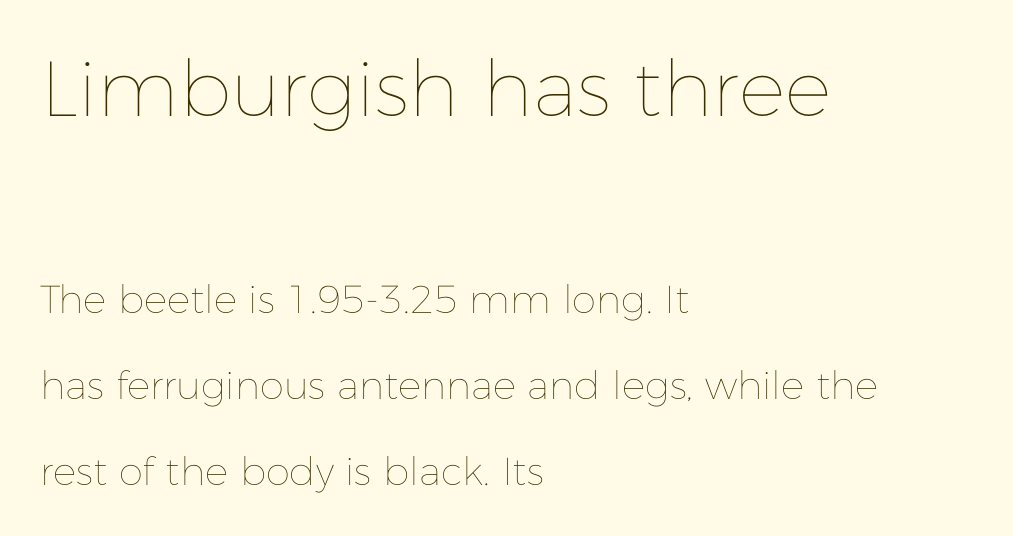
Q: Is the text bold? A: No.
Q: Is the text italic (slanted)? A: No, it is upright.
Q: Is the text underlined? A: No.
Q: How is the paragraph aligned? A: Left-aligned.
Q: Is the spacing between letters normal or unusually wide? A: Normal.
Q: Is the spacing between lines tight, normal or loose? A: Loose.
Q: Which block of text is set in a larger size, the first (top) or the second (bottom)? A: The first (top) one.
Q: Width (condensed, normal, or wide)? A: Normal.
Q: Stroke contrast? A: Low.
Q: x-height? A: Medium.
Q: Monospaced? A: No.
